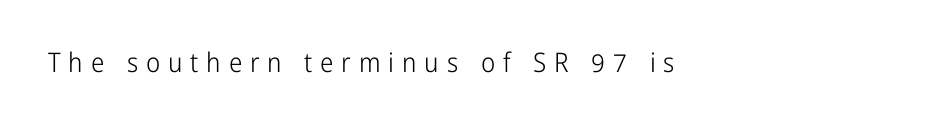
{"italic": "no", "bold": "no", "underline": "no", "letter_spacing": "wide", "letter_spacing_em": 0.29, "glyph_px": 27}
